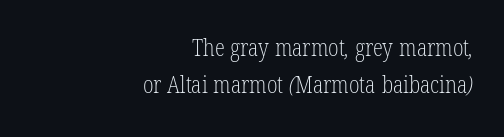
Q: Is the text bold? A: No.
Q: Is the text underlined? A: No.
Q: How is the paragraph aligned? A: Right-aligned.
Q: Is the spacing between letters normal or unusually wide? A: Normal.
Q: Is the spacing between lines tight, normal or loose? A: Normal.
